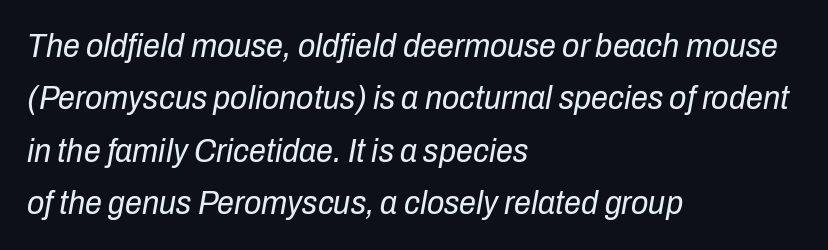
The image shows 34 px regular-weight, condensed type, italic (leaning right); set left-aligned, normal line spacing (1.54x), normal letter spacing, not underlined; low stroke contrast and a medium x-height.
